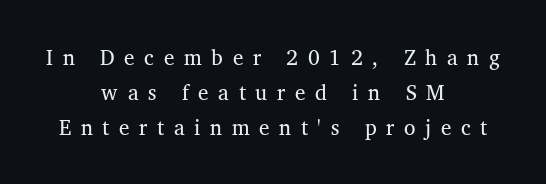
No heavy texture on the line: the type isn't bold. Display-style spreading of the glyphs; the letterfit is very open. Decoration check: the copy has no underline. The type sits square on the baseline with zero lean. This sample is center-justified, so both line endings float freely.
